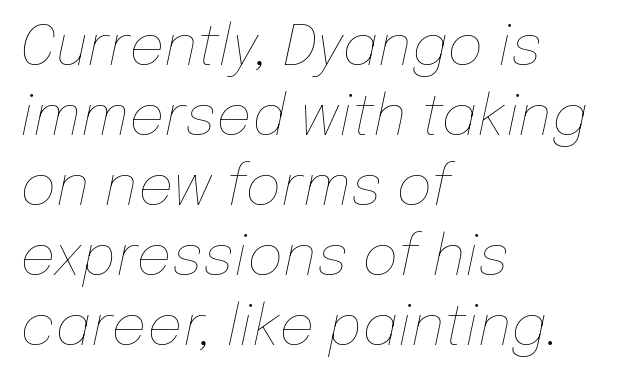
The image shows 56 px thin type, italic (leaning right); set left-aligned, normal line spacing (1.25x), normal letter spacing, not underlined; low stroke contrast and a medium x-height.
